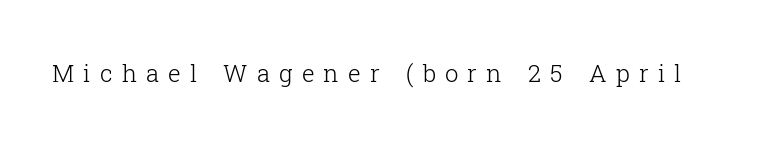
{"italic": "no", "bold": "no", "underline": "no", "letter_spacing": "wide", "letter_spacing_em": 0.38, "glyph_px": 24}
